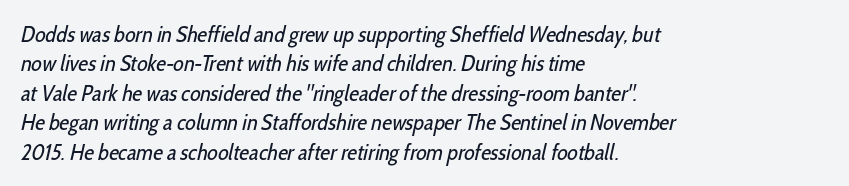
{"bold": "no", "underline": "no", "align": "left", "line_spacing": "normal", "line_spacing_ratio": 1.34, "letter_spacing": "normal", "letter_spacing_em": 0.0, "glyph_px": 22}
